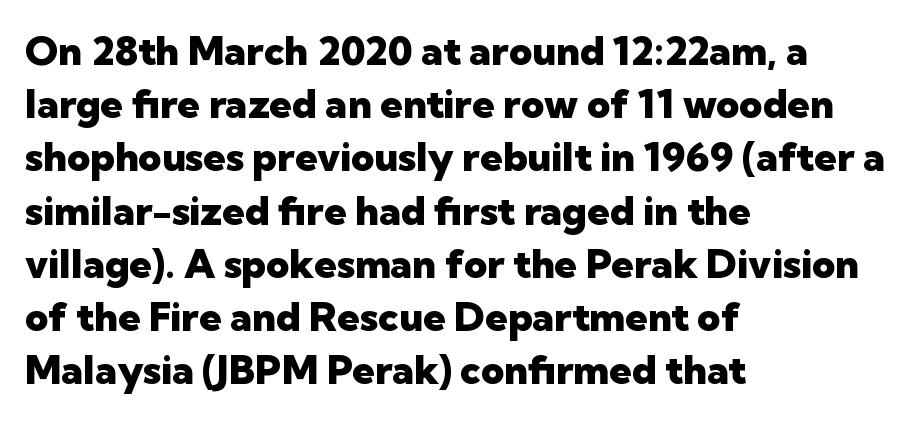
Q: Is the text bold? A: Yes.
Q: Is the text italic (slanted)? A: No, it is upright.
Q: Is the typeface a serif or a sans-serif typeface? A: Sans-serif.
Q: Is the text underlined? A: No.
Q: How is the paragraph aligned? A: Left-aligned.
Q: Is the spacing between letters normal or unusually wide? A: Normal.
Q: Is the spacing between lines tight, normal or loose? A: Normal.
Q: Width (condensed, normal, or wide)? A: Normal.
Q: Stroke contrast? A: Low.
Q: x-height? A: Medium.
Q: Monospaced? A: No.
